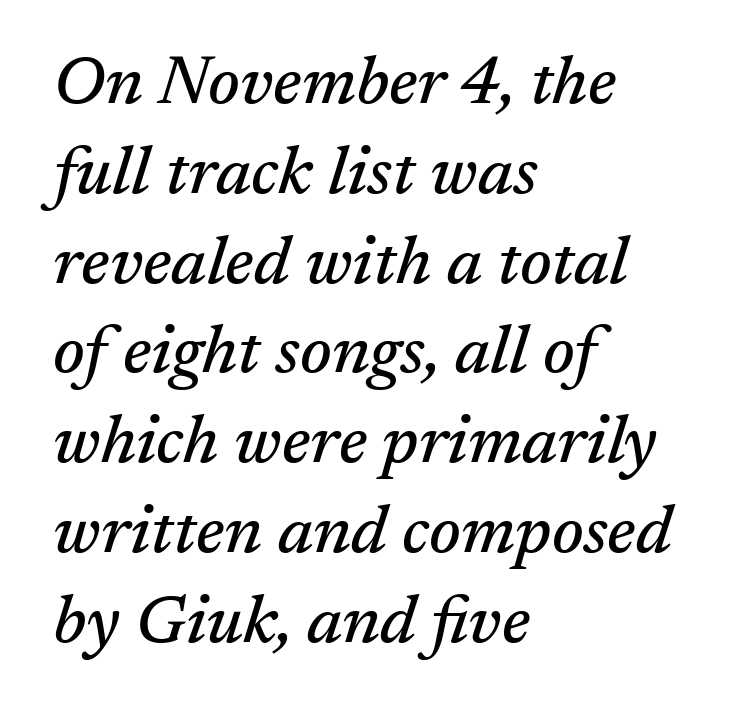
The image shows 68 px serif type, italic (leaning right); set left-aligned, normal line spacing (1.32x), normal letter spacing, not underlined; medium stroke contrast and a medium x-height.
